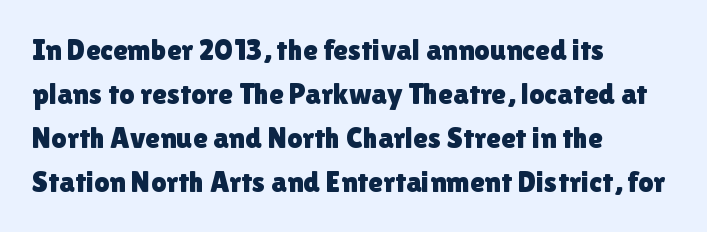
{"serif": "no", "italic": "no", "width": "normal", "x_height": "medium", "monospaced": "no", "underline": "no", "align": "left", "line_spacing": "normal", "line_spacing_ratio": 1.47, "letter_spacing": "normal", "letter_spacing_em": 0.0, "glyph_px": 30}
